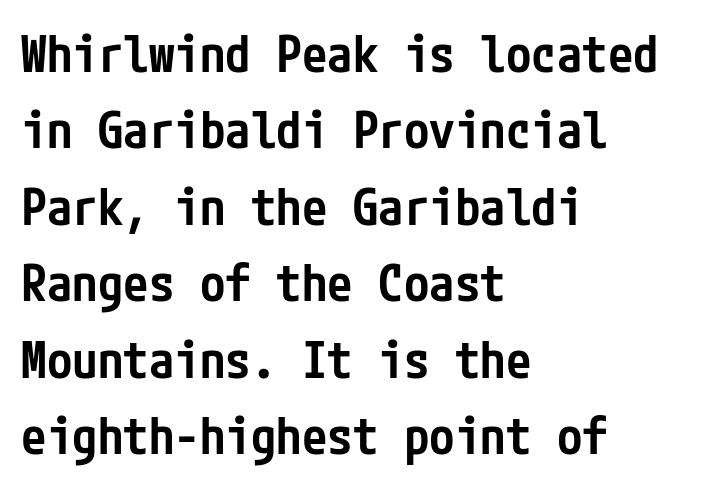
Normally led — the rows are evenly, conventionally spaced. The rendering uses a semibold face; strokes are thickened but not to full bold. The passage shown is not underscored anywhere. One-word summary of the alignment: left.
